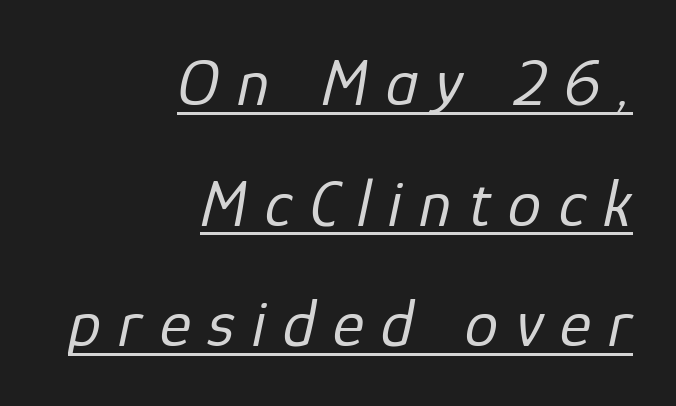
The image shows 67 px regular-weight type, italic (leaning right); set right-aligned, line spacing 1.8x, unusually wide letter spacing (+0.26 em), underlined; low stroke contrast and a medium x-height.
